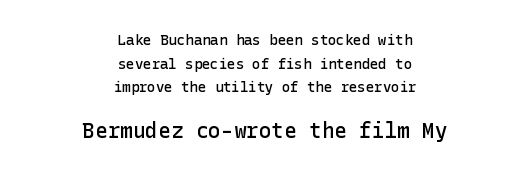
{"italic": "no", "bold": "semi", "underline": "no", "align": "center", "line_spacing": "normal", "line_spacing_ratio": 1.68, "letter_spacing": "normal", "letter_spacing_em": 0.0, "larger_block": "second", "size_ratio": 1.5, "glyph_px": 21}
